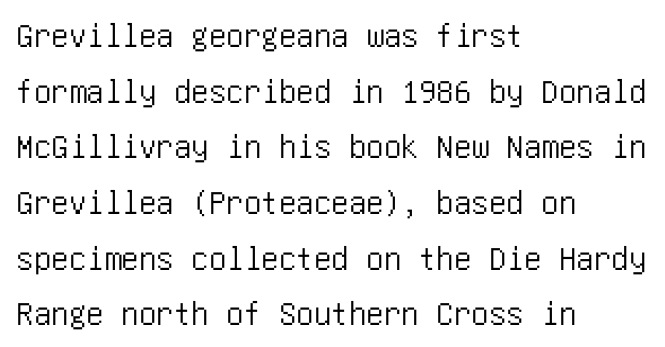
Q: Is the text italic (slanted)? A: No, it is upright.
Q: Is the typeface a serif or a sans-serif typeface? A: Sans-serif.
Q: Is the text underlined? A: No.
Q: How is the paragraph aligned? A: Left-aligned.
Q: Is the spacing between letters normal or unusually wide? A: Normal.
Q: Is the spacing between lines tight, normal or loose? A: Normal.
Q: Width (condensed, normal, or wide)? A: Condensed.
Q: Stroke contrast? A: Low.
Q: x-height? A: Large.
